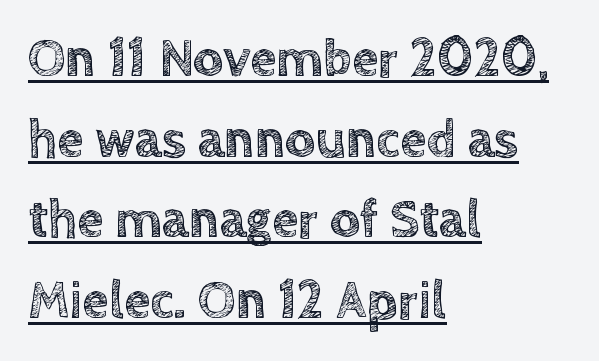
{"italic": "no", "width": "normal", "x_height": "large", "monospaced": "no", "underline": "yes", "align": "left", "line_spacing": "normal", "line_spacing_ratio": 1.52, "letter_spacing": "normal", "letter_spacing_em": 0.0, "glyph_px": 53}
